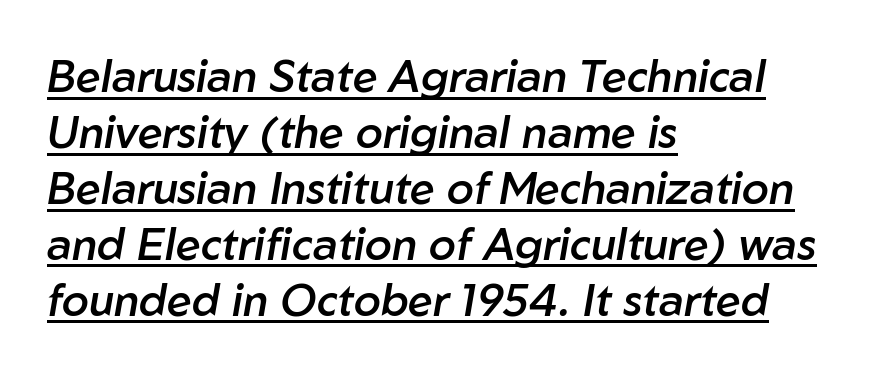
Q: Is the text bold? A: Semi-bold.
Q: Is the text italic (slanted)? A: Yes, it leans right by about 10 degrees.
Q: Is the text underlined? A: Yes.
Q: How is the paragraph aligned? A: Left-aligned.
Q: Is the spacing between letters normal or unusually wide? A: Normal.
Q: Is the spacing between lines tight, normal or loose? A: Normal.
Q: Width (condensed, normal, or wide)? A: Normal.
Q: Stroke contrast? A: Low.
Q: x-height? A: Medium.
Q: Monospaced? A: No.
